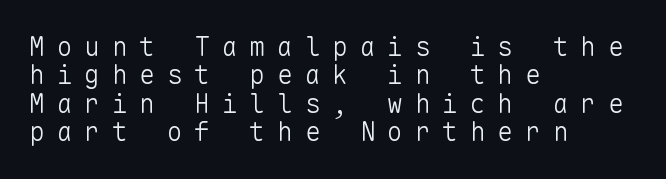
Is there any slant? The stems are plumb. One-word summary of the alignment: left. The passage shown is not underscored anywhere. Observe the wide spacing: letters keep a clear distance from each other. In terms of leading, this rendering errs on the cramped side.
